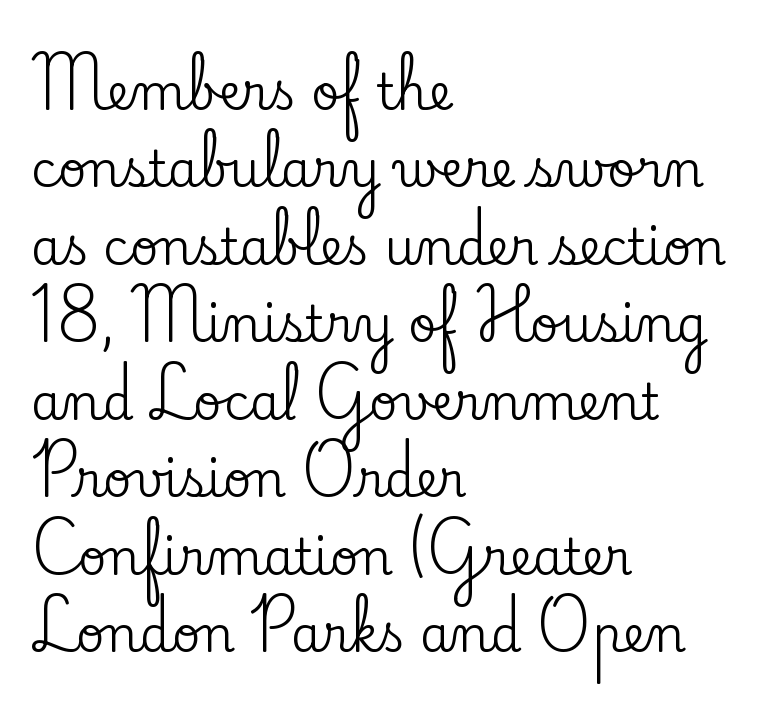
Letter spacing: default. Bare-footed words on every line. The passage is arranged the way most books set body copy — flush left. Proportional: the letters do not fall into vertical columns. If you measured baseline to baseline, you'd find a middling distance.
